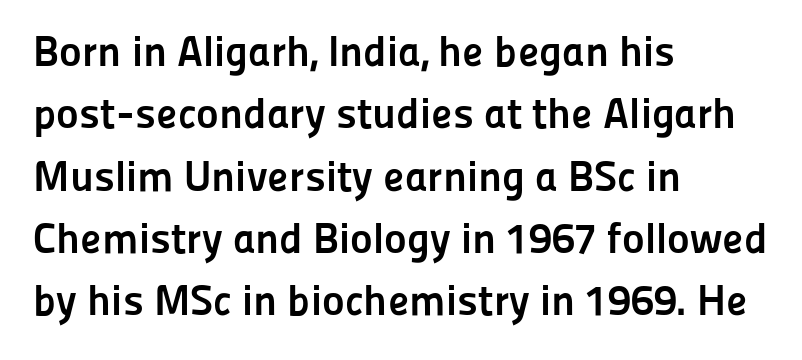
The image shows 43 px semibold sans-serif type, upright; set left-aligned, normal line spacing (1.45x), normal letter spacing, not underlined; low stroke contrast and a medium x-height.
